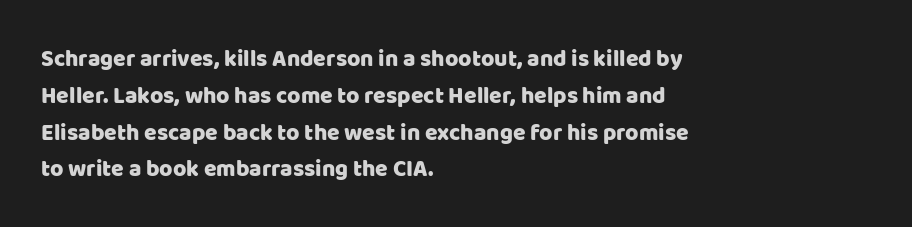
Every character sits straight up, as roman type does. Where is the straight margin? On the left. The rendering uses a moderate line-height, typical for paragraphs. Just letters on the line, the space beneath them empty. Compared with typical body copy, the letter spacing here is the same.
